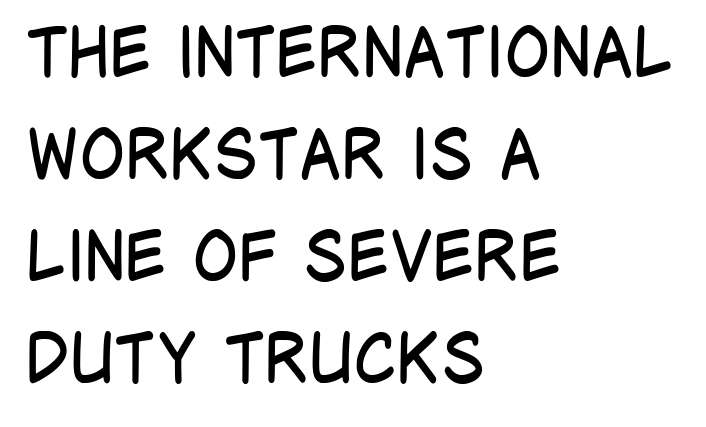
Note the varied advance widths — an 'i' is clearly narrower than an 'm'. Regarding leading, the lines here are spaced in the standard way. Posture: straight, roman, zero tilt. This reads as an unemphasized weight, regular at the heaviest. Are there feet on the stems? There aren't — it's a sans.
